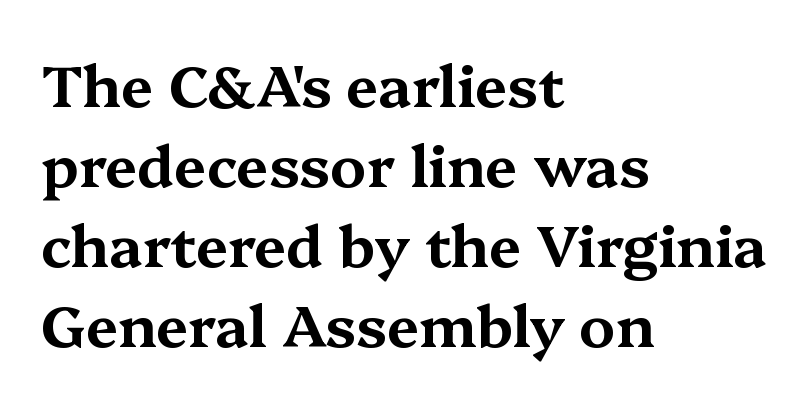
Q: Is the text italic (slanted)? A: No, it is upright.
Q: Is the typeface a serif or a sans-serif typeface? A: Serif.
Q: Is the text underlined? A: No.
Q: How is the paragraph aligned? A: Left-aligned.
Q: Is the spacing between letters normal or unusually wide? A: Normal.
Q: Is the spacing between lines tight, normal or loose? A: Normal.
Q: Width (condensed, normal, or wide)? A: Wide.
Q: Stroke contrast? A: Medium.
Q: x-height? A: Medium.
Q: Monospaced? A: No.
